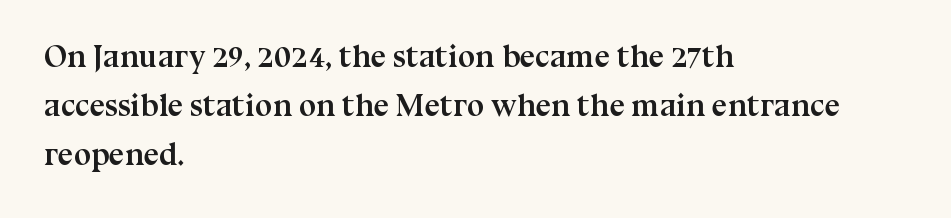
Stroke terminals: seriffed. The lines sit at an ordinary, default distance from one another. As a designer I'd log this as weight 700, bold. Short note: letters normally spaced.
